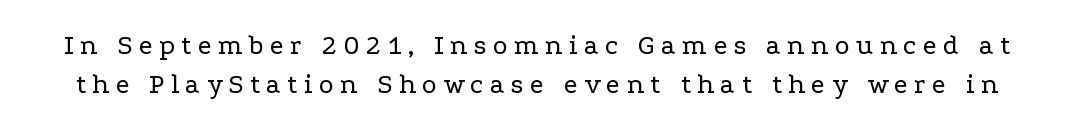
Any mark beneath the type? The region is blank. Compared with typical paragraphs, the rows here are spaced about the same. The face used here is rendered with a markedly widened letterfit. You could not count columns in this text — the font is proportionally spaced.
